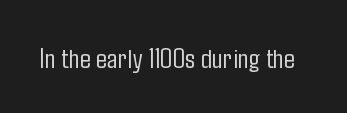
Q: Is the text bold? A: No.
Q: Is the text italic (slanted)? A: No, it is upright.
Q: Is the typeface a serif or a sans-serif typeface? A: Sans-serif.
Q: Is the text underlined? A: No.
Q: Is the spacing between letters normal or unusually wide? A: Normal.
Q: Width (condensed, normal, or wide)? A: Condensed.
Q: Stroke contrast? A: Low.
Q: x-height? A: Medium.
Q: Monospaced? A: No.
